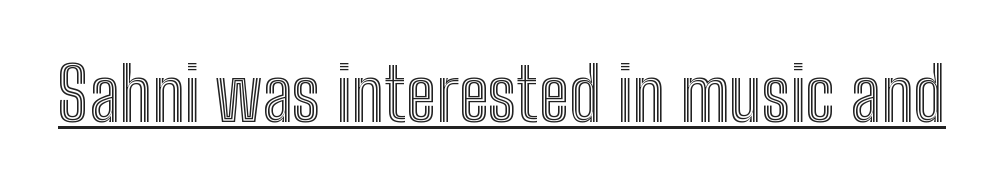
The letters advance in unequal steps, a hallmark of proportional type. In terms of posture, this sample is upright. Somebody hit Ctrl+U on this one — the words are underlined. Each word holds together tightly as a unit, with standard inter-letter gaps.
